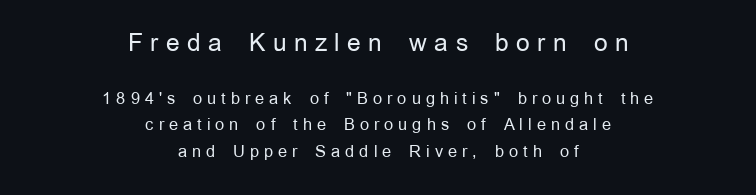
{"italic": "no", "bold": "no", "underline": "no", "align": "center", "line_spacing": "normal", "line_spacing_ratio": 1.65, "letter_spacing": "wide", "letter_spacing_em": 0.31, "larger_block": "first", "size_ratio": 1.5, "glyph_px": 24}
